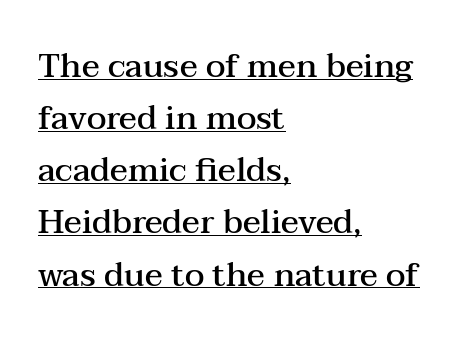
The image shows 33 px semibold, wide serif type, upright; set left-aligned, normal line spacing (1.58x), normal letter spacing, underlined; medium stroke contrast and a medium x-height.
